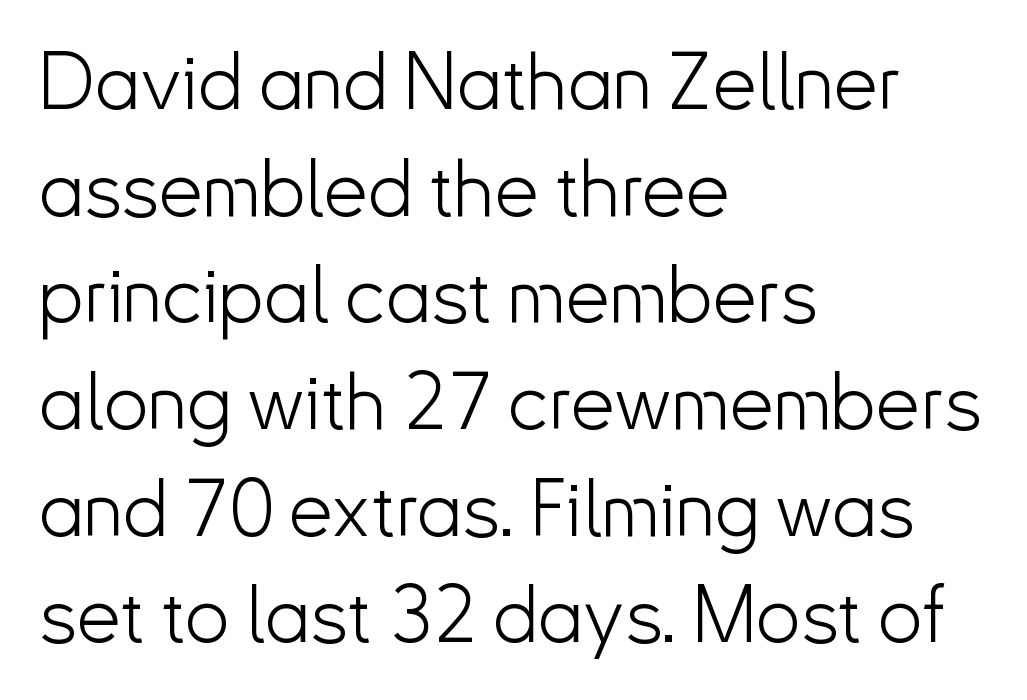
The text block is weighted toward the left margin, trailing off unevenly rightward. The specimen reads as upright at a glance. The passage shown is typed in a proportional face where columns would drift. This is not heavy type; no bold has been used. Quick note: interline space is typical. Descenders are the only things crossing below the line.
